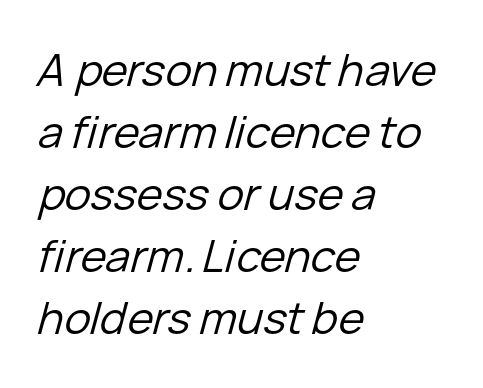
The image shows 44 px regular-weight type, italic (leaning right); set left-aligned, normal line spacing (1.41x), normal letter spacing, not underlined; low stroke contrast and a medium x-height.
